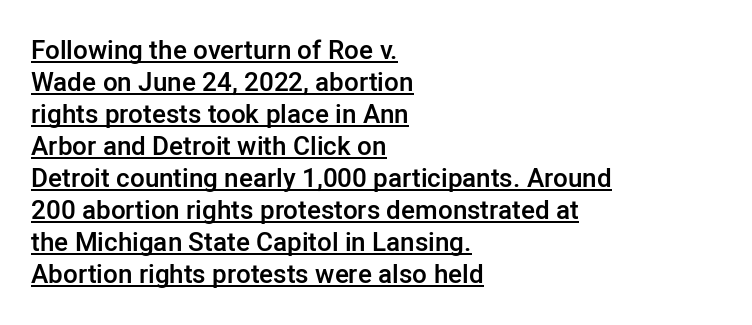
{"italic": "no", "bold": "semi", "underline": "yes", "align": "left", "line_spacing_ratio": 1.23, "letter_spacing": "normal", "letter_spacing_em": 0.0, "glyph_px": 26}
